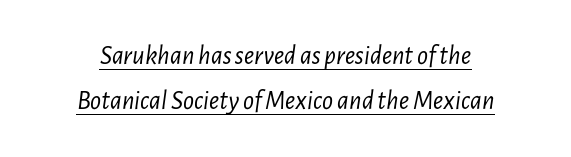
Heft: none added — not bold. Compared with typical paragraphs, the rows here are spaced about the same. Underlining? Definitely there. The face used here has a pronounced slope to its letters. You could call the tracking neutral — neither tight nor loose.
